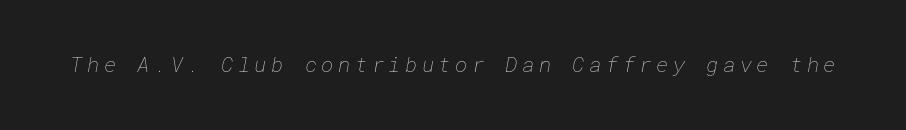
Q: Is the text bold? A: No.
Q: Is the text underlined? A: No.
Q: Is the spacing between letters normal or unusually wide? A: Unusually wide.
